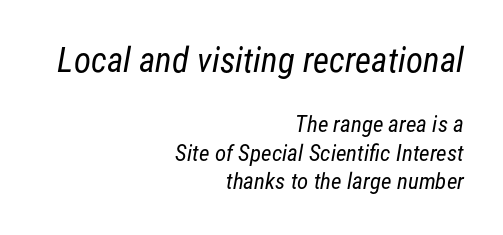
Varying glyph widths throughout — classic text-font behaviour. A student would call this right alignment; a typographer would say flush right, rag left. The tracking reads as untouched default to a designer's eye. I'd call this a sans setting — the letters go barefoot.
